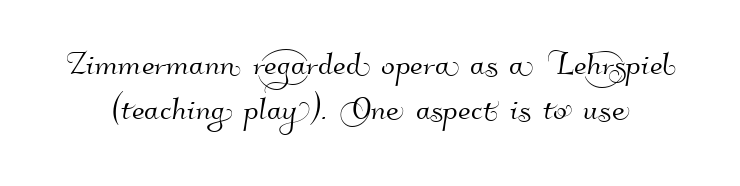
The image shows 41 px sans-serif type; set tight line spacing (1.1x), normal letter spacing, not underlined; high stroke contrast and a small x-height.
